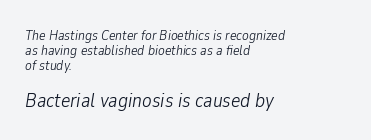
The image shows 20 px text type, italic (leaning right); set left-aligned, tight line spacing (1.06x), normal letter spacing, not underlined; the second (bottom) block is 1.43x larger.
